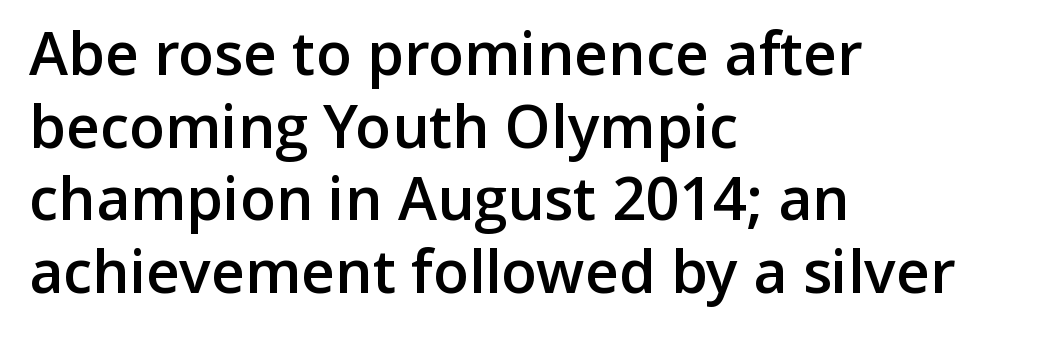
The image shows 59 px semibold sans-serif type, upright; set left-aligned, line spacing 1.23x, normal letter spacing, not underlined; low stroke contrast and a medium x-height.
